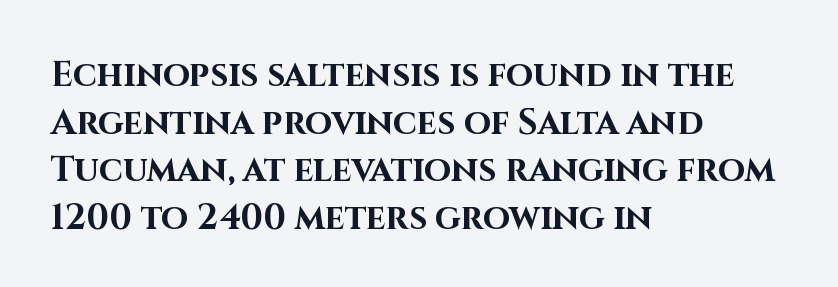
Q: Is the text bold? A: Yes.
Q: Is the text italic (slanted)? A: No, it is upright.
Q: Is the typeface a serif or a sans-serif typeface? A: Sans-serif.
Q: Is the text underlined? A: No.
Q: How is the paragraph aligned? A: Left-aligned.
Q: Is the spacing between letters normal or unusually wide? A: Normal.
Q: Is the spacing between lines tight, normal or loose? A: Normal.
Q: Width (condensed, normal, or wide)? A: Normal.
Q: Stroke contrast? A: High.
Q: x-height? A: Large.
Q: Monospaced? A: No.
